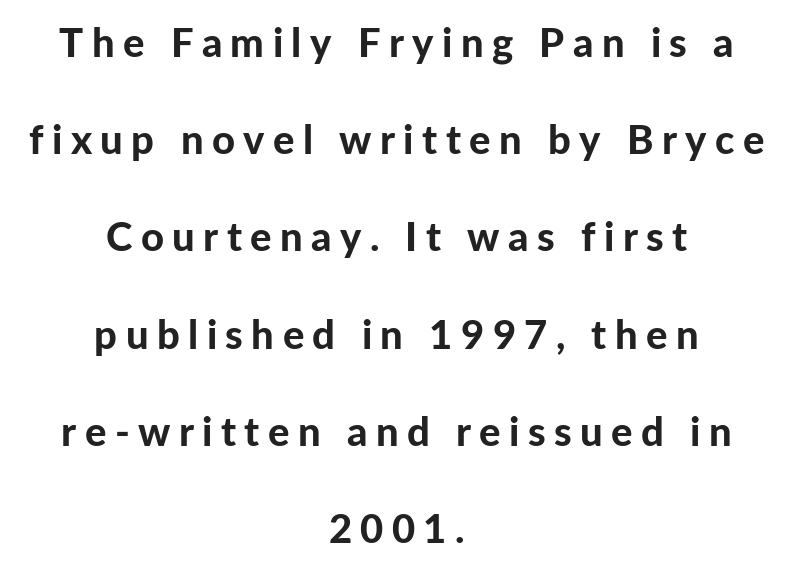
The image shows 40 px bold sans-serif type, upright; set centered, loose line spacing (2.43x), unusually wide letter spacing (+0.21 em), not underlined; low stroke contrast and a medium x-height.
